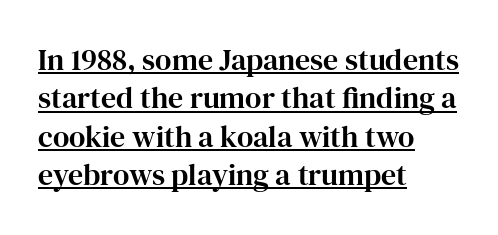
{"serif": "yes", "italic": "no", "width": "normal", "stroke_contrast": "high", "x_height": "medium", "monospaced": "no", "underline": "yes", "align": "left", "line_spacing": "normal", "line_spacing_ratio": 1.28, "letter_spacing": "normal", "letter_spacing_em": 0.0, "glyph_px": 30}
